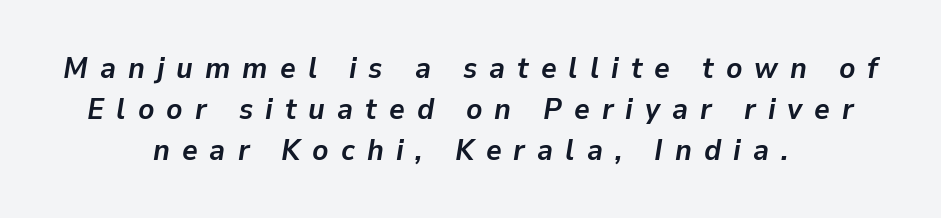
{"italic": "yes", "lean": "right", "slant_degrees": 9, "bold": "yes", "weight": "semibold", "width": "normal", "stroke_contrast": "low", "x_height": "medium", "monospaced": "no", "underline": "no", "align": "center", "line_spacing": "normal", "line_spacing_ratio": 1.36, "letter_spacing": "wide", "letter_spacing_em": 0.4, "glyph_px": 30}
